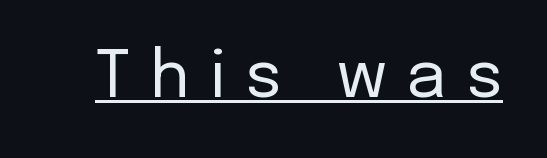
The image shows 65 px regular-weight sans-serif type, upright; set unusually wide letter spacing (+0.3 em), underlined; low stroke contrast and a medium x-height.
